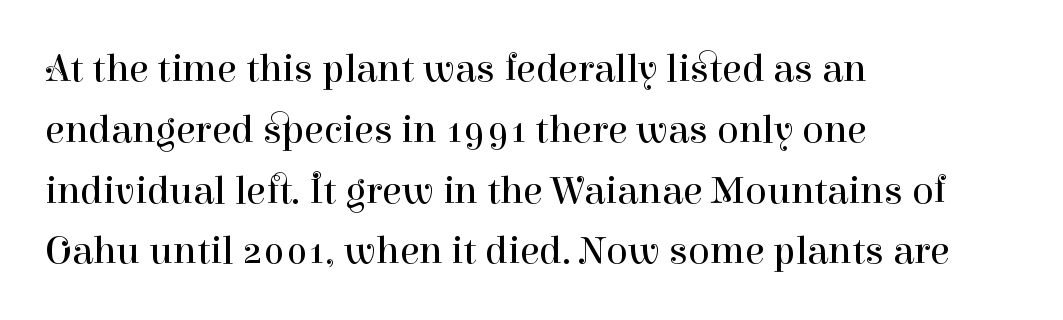
Glance below the letters and you will spot only blank space. Baseline-to-baseline distance is the conventional proportion of letter height. Varying glyph widths throughout — classic text-font behaviour. No extra ink here — the face is not bold. This sample uses a serif face.
